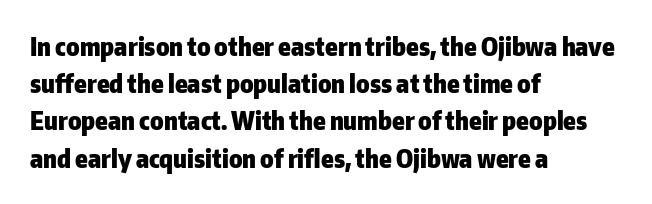
Q: Is the text bold? A: Yes.
Q: Is the text italic (slanted)? A: No, it is upright.
Q: Is the text underlined? A: No.
Q: How is the paragraph aligned? A: Left-aligned.
Q: Is the spacing between letters normal or unusually wide? A: Normal.
Q: Is the spacing between lines tight, normal or loose? A: Normal.
